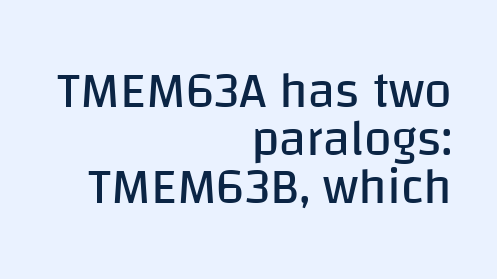
Q: Is the text bold? A: No.
Q: Is the text italic (slanted)? A: No, it is upright.
Q: Is the typeface a serif or a sans-serif typeface? A: Sans-serif.
Q: Is the text underlined? A: No.
Q: How is the paragraph aligned? A: Right-aligned.
Q: Is the spacing between letters normal or unusually wide? A: Normal.
Q: Is the spacing between lines tight, normal or loose? A: Tight.
Q: Width (condensed, normal, or wide)? A: Normal.
Q: Stroke contrast? A: Low.
Q: x-height? A: Large.
Q: Monospaced? A: No.
